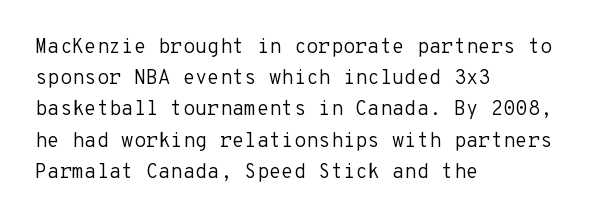
Q: Is the text bold? A: No.
Q: Is the text italic (slanted)? A: No, it is upright.
Q: Is the text underlined? A: No.
Q: How is the paragraph aligned? A: Left-aligned.
Q: Is the spacing between letters normal or unusually wide? A: Normal.
Q: Is the spacing between lines tight, normal or loose? A: Normal.
